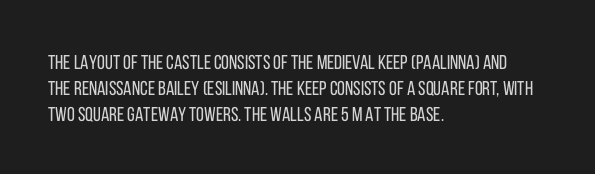
{"italic": "no", "bold": "no", "underline": "no", "align": "left", "line_spacing": "normal", "line_spacing_ratio": 1.3, "letter_spacing": "normal", "letter_spacing_em": 0.0, "glyph_px": 20}
